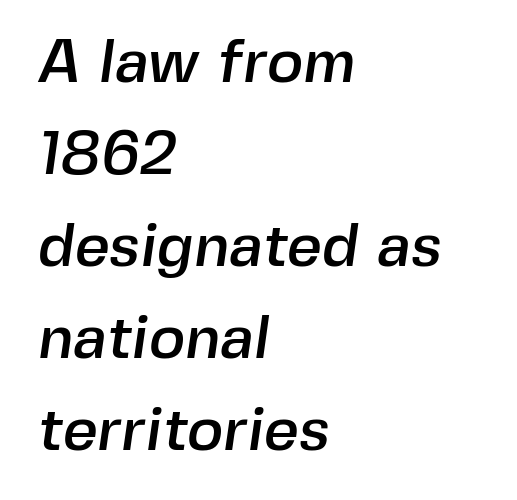
This block has exactly the height ordinary leading produces. Proportional: the letters do not fall into vertical columns. The horizontal fit of the characters is conventional and even. Where is the straight margin? On the left. Look at the bottom of the vertical strokes: they stop flat, with no serifs.
